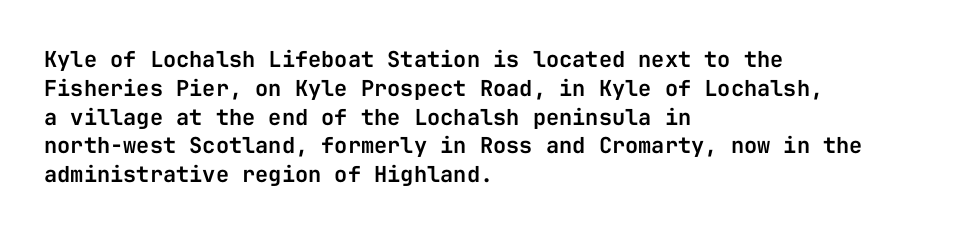
{"italic": "no", "underline": "no", "align": "left", "line_spacing": "normal", "line_spacing_ratio": 1.31, "letter_spacing": "normal", "letter_spacing_em": 0.0, "glyph_px": 22}
